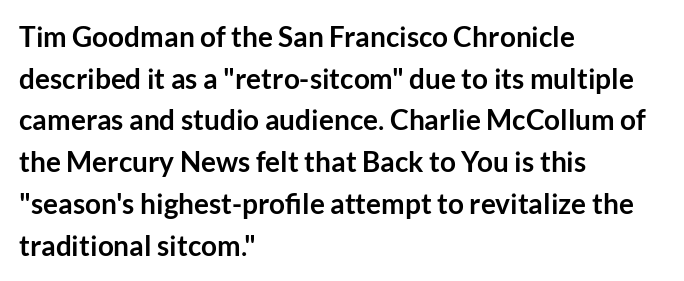
Each line starts at the same left margin while the right side varies. Stroke thickness is high; the sample reads as a true bold. The letters advance in unequal steps, a hallmark of proportional type. Students, observe: this is what conventionally led text looks like.
